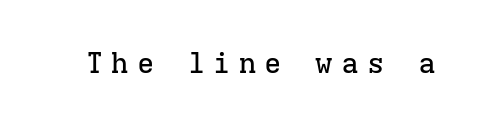
Here the designer chose a console-style face with uniform glyph widths. Upright lettering throughout. Substantial extra tracking has been applied to these lines. Lines of text with bare space underneath. Unlike a clean sans, this face finishes its strokes with serifs.
